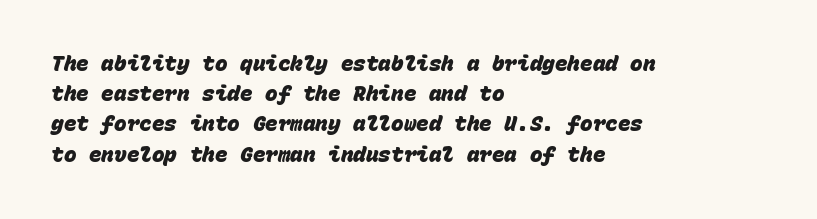
There is no visible air inserted between adjacent glyphs. The text block is weighted toward the left margin, trailing off unevenly rightward. Words float on clear page, feet unadorned. Vertical spacing — default. Students, this is bold: see how much ink each stroke carries.
